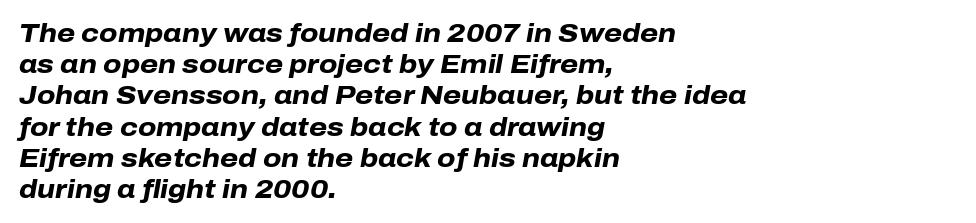
Does extra space separate the letters? No, they use regular spacing. Check under the words: just untouched page. Plenty of ink on the page — the face is bold. Looking at the ascenders, they clearly lean. Teacher's note: observe the even left margin — that is flush-left alignment.
